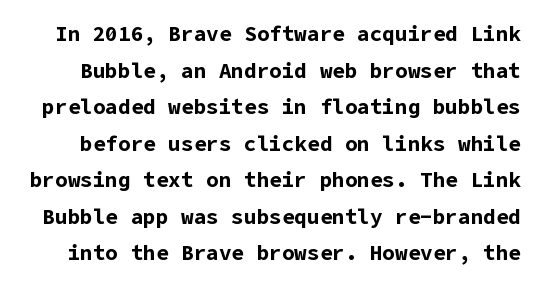
In terms of posture, this sample is upright. Characters follow at the spacing the type designer built in. Words float on clear page, feet unadorned. Plenty of ink on the page — the face is bold.
